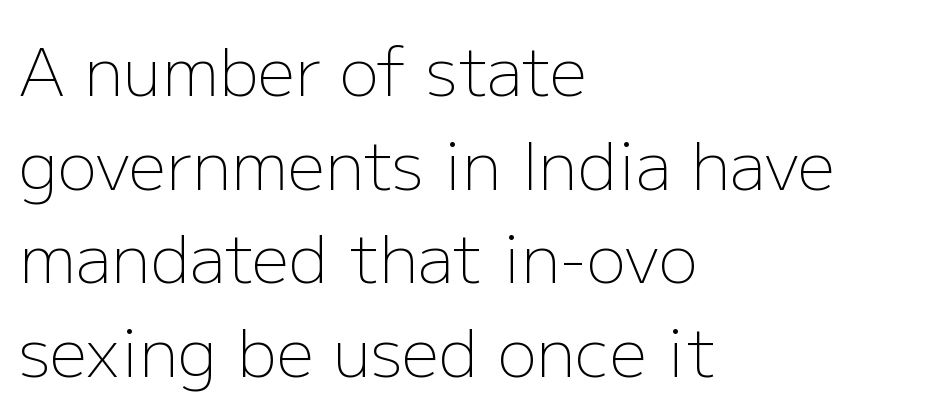
In terms of leading, this rendering sits right in the middle. Has an underline been added? It has not. Serifs: no, the terminals of the letterforms are clean. Reading down the block, your eye returns to a fixed left position each line.
